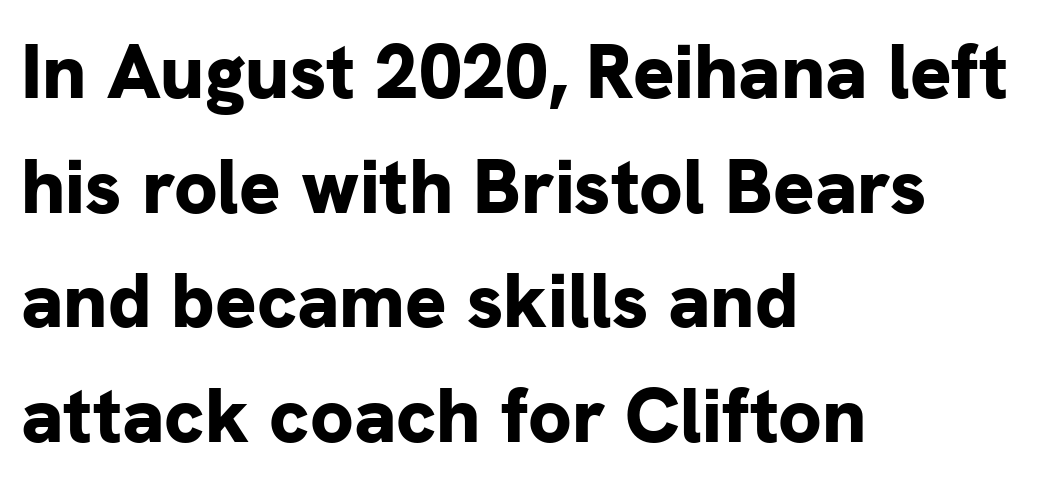
{"serif": "no", "italic": "no", "bold": "yes", "weight": "bold", "width": "normal", "stroke_contrast": "low", "x_height": "medium", "monospaced": "no", "underline": "no", "align": "left", "line_spacing": "normal", "line_spacing_ratio": 1.49, "letter_spacing": "normal", "letter_spacing_em": 0.0, "glyph_px": 77}
